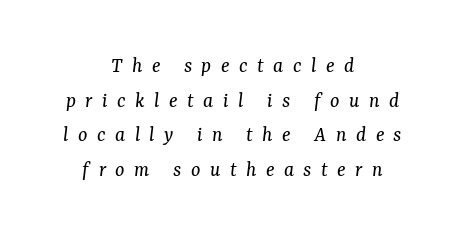
{"italic": "yes", "lean": "right", "slant_degrees": 7, "bold": "no", "underline": "no", "align": "center", "line_spacing": "normal", "line_spacing_ratio": 1.57, "letter_spacing": "wide", "letter_spacing_em": 0.43, "glyph_px": 22}
